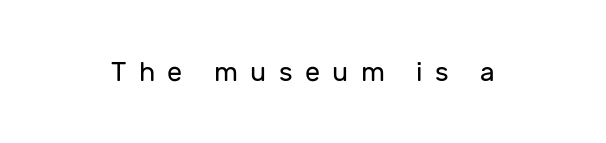
Ascenders rise straight up at ninety degrees. Vertical stems look standard width or narrower in stroke. Plain, unruled lines of type. In terms of letterspacing, this is a distinctly airy, spread setting.
